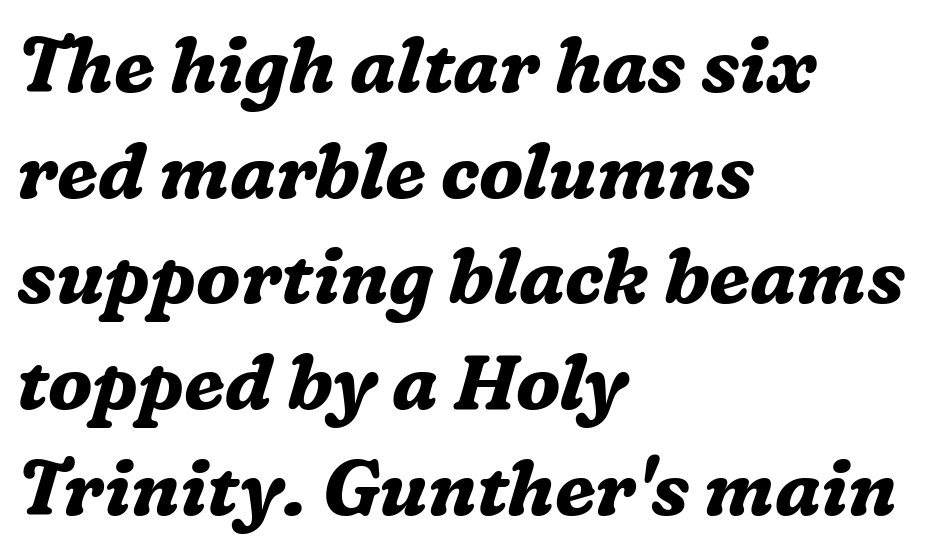
{"serif": "yes", "italic": "yes", "lean": "right", "slant_degrees": 16, "bold": "yes", "weight": "bold", "width": "normal", "stroke_contrast": "medium", "x_height": "medium", "monospaced": "no", "underline": "no", "align": "left", "line_spacing": "normal", "line_spacing_ratio": 1.39, "letter_spacing": "normal", "letter_spacing_em": 0.0, "glyph_px": 76}
